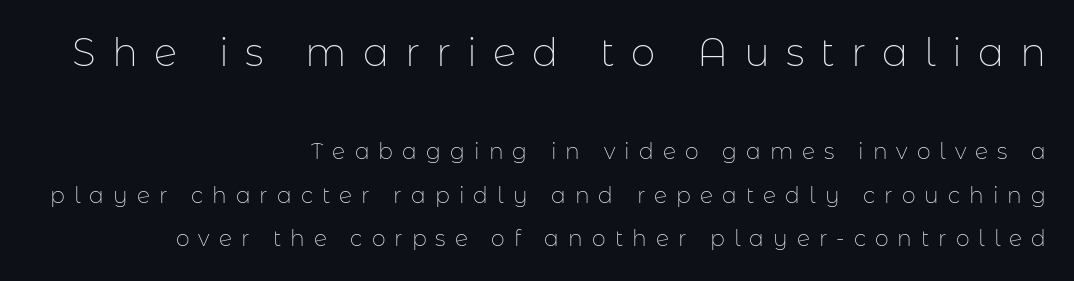
The image shows 39 px thin sans-serif type, upright; set right-aligned, loose line spacing (1.99x), unusually wide letter spacing (+0.41 em), not underlined; the first (top) block is 1.77x larger; low stroke contrast and a medium x-height.
